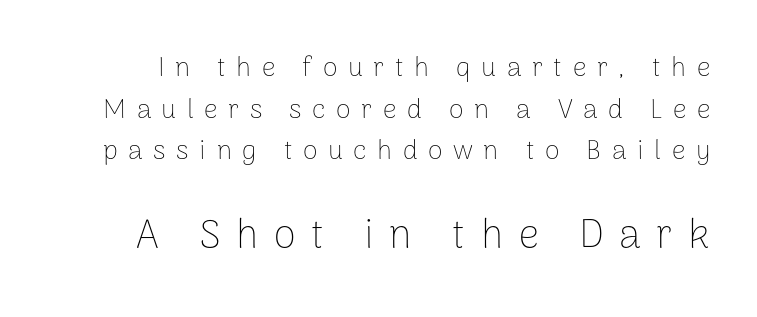
Q: Is the text bold? A: No.
Q: Is the text italic (slanted)? A: No, it is upright.
Q: Is the typeface a serif or a sans-serif typeface? A: Sans-serif.
Q: Is the text underlined? A: No.
Q: Is the spacing between letters normal or unusually wide? A: Unusually wide.
Q: Is the spacing between lines tight, normal or loose? A: Normal.
Q: Which block of text is set in a larger size, the first (top) or the second (bottom)? A: The second (bottom) one.
Q: Width (condensed, normal, or wide)? A: Normal.
Q: Stroke contrast? A: Low.
Q: x-height? A: Medium.
Q: Monospaced? A: No.
